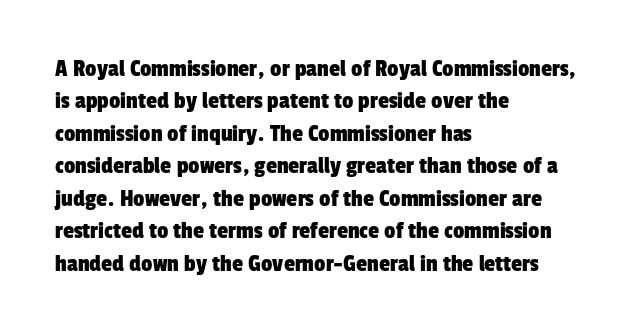
The passage shown is not underscored anywhere. The passage is arranged the way most books set body copy — flush left. Normally led — the rows are evenly, conventionally spaced. How are the letters spaced? Ordinarily, with no added tracking.
